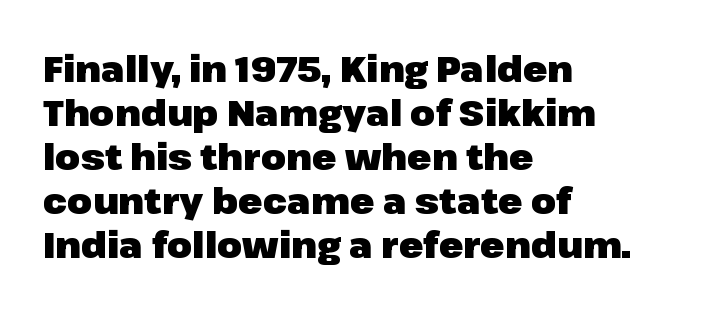
{"serif": "no", "italic": "no", "bold": "yes", "weight": "heavy", "width": "normal", "stroke_contrast": "low", "x_height": "medium", "monospaced": "no", "underline": "no", "align": "left", "line_spacing_ratio": 1.22, "letter_spacing": "normal", "letter_spacing_em": 0.0, "glyph_px": 36}
